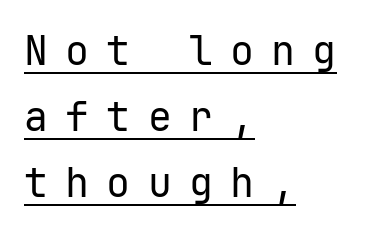
Q: Is the text bold? A: No.
Q: Is the text italic (slanted)? A: No, it is upright.
Q: Is the typeface a serif or a sans-serif typeface? A: Sans-serif.
Q: Is the text underlined? A: Yes.
Q: How is the paragraph aligned? A: Left-aligned.
Q: Is the spacing between letters normal or unusually wide? A: Unusually wide.
Q: Is the spacing between lines tight, normal or loose? A: Normal.
Q: Width (condensed, normal, or wide)? A: Normal.
Q: Stroke contrast? A: Low.
Q: x-height? A: Medium.
Q: Monospaced? A: Yes.
